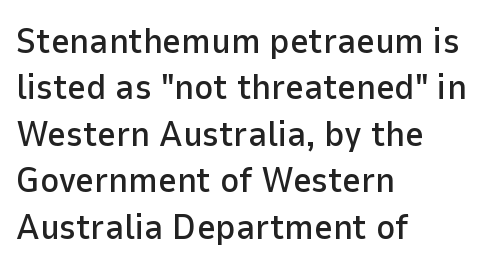
Q: Is the text italic (slanted)? A: No, it is upright.
Q: Is the typeface a serif or a sans-serif typeface? A: Sans-serif.
Q: Is the text underlined? A: No.
Q: How is the paragraph aligned? A: Left-aligned.
Q: Is the spacing between letters normal or unusually wide? A: Normal.
Q: Is the spacing between lines tight, normal or loose? A: Normal.
Q: Width (condensed, normal, or wide)? A: Normal.
Q: Stroke contrast? A: Low.
Q: x-height? A: Medium.
Q: Monospaced? A: No.
